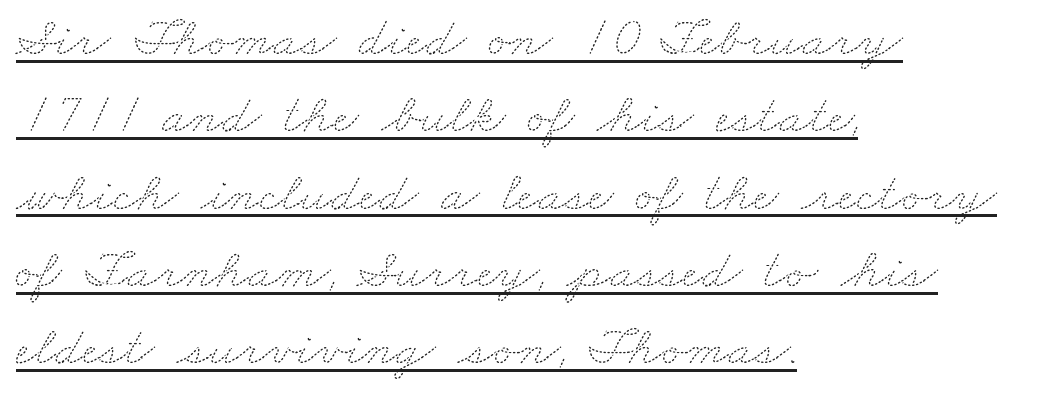
Spacing between characters is what you'd get straight out of the box. Notice how descenders clear the ascenders below comfortably — that's standard leading. On a weight scale, this lands at 450 or below. This is underlined copy, the kind a proofreader might mark for attention. The rendering anchors every line to the left-hand side. Think of a printed novel: that variable character pitch is what you see here.
